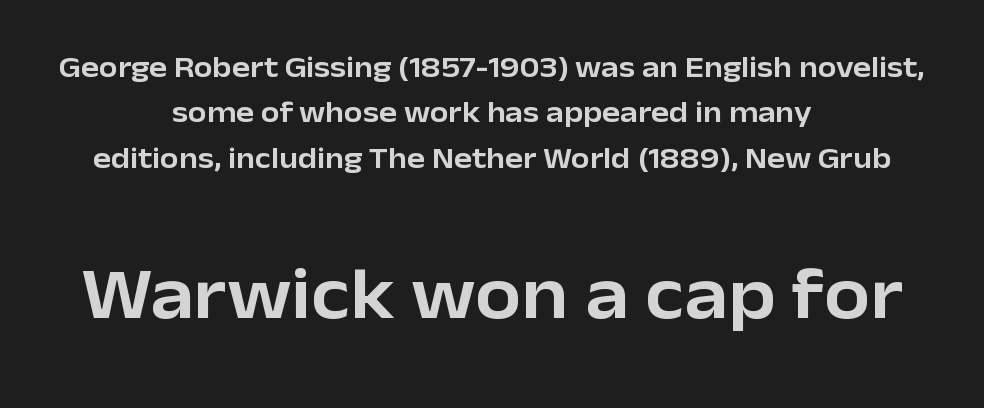
Q: Is the text italic (slanted)? A: No, it is upright.
Q: Is the typeface a serif or a sans-serif typeface? A: Sans-serif.
Q: Is the text underlined? A: No.
Q: How is the paragraph aligned? A: Centered.
Q: Is the spacing between letters normal or unusually wide? A: Normal.
Q: Is the spacing between lines tight, normal or loose? A: Normal.
Q: Which block of text is set in a larger size, the first (top) or the second (bottom)? A: The second (bottom) one.
Q: Width (condensed, normal, or wide)? A: Normal.
Q: Stroke contrast? A: Low.
Q: x-height? A: Medium.
Q: Monospaced? A: No.
